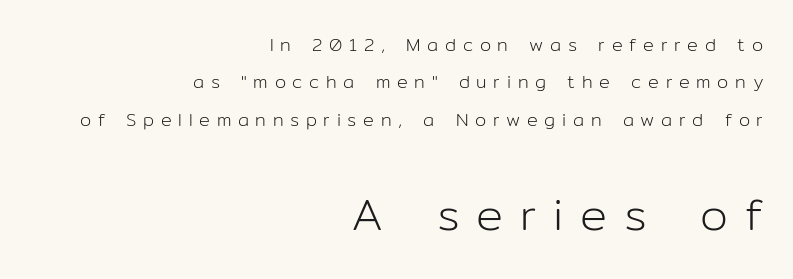
{"serif": "no", "italic": "no", "bold": "no", "weight": "light", "width": "normal", "stroke_contrast": "low", "x_height": "medium", "monospaced": "no", "underline": "no", "align": "right", "line_spacing": "loose", "line_spacing_ratio": 2.07, "letter_spacing": "wide", "letter_spacing_em": 0.37, "larger_block": "second", "size_ratio": 2.5, "glyph_px": 45}
